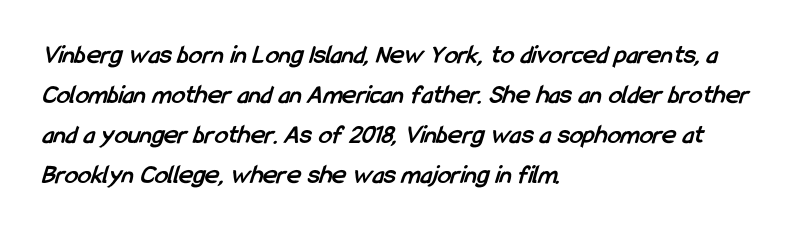
The image shows 27 px bold type; set left-aligned, normal line spacing (1.48x), normal letter spacing, not underlined.
